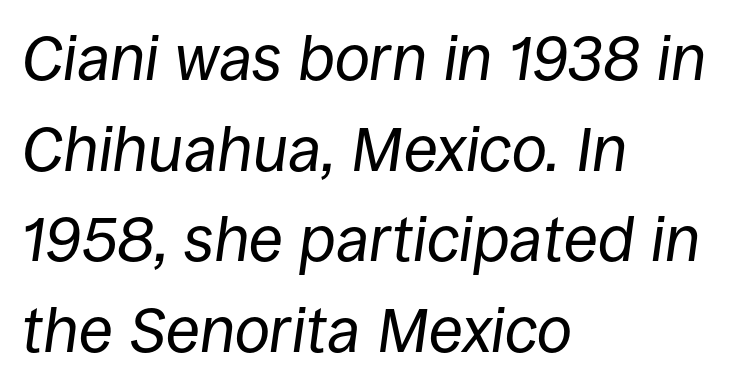
Evenly set lines give the paragraph a standard silhouette. Words appear dense and cohesive because spacing is normal. Casual observation: everything's shoved over to the left. Posture: slanted. Anything drawn beneath the words? Only blank space. The letters advance in unequal steps, a hallmark of proportional type.
